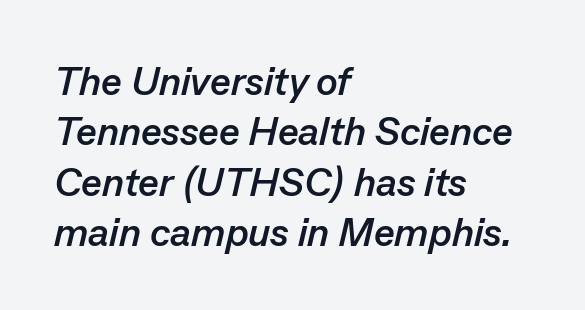
The image shows 40 px semibold type, italic (leaning right); set left-aligned, normal line spacing (1.26x), normal letter spacing, not underlined; low stroke contrast and a medium x-height.
